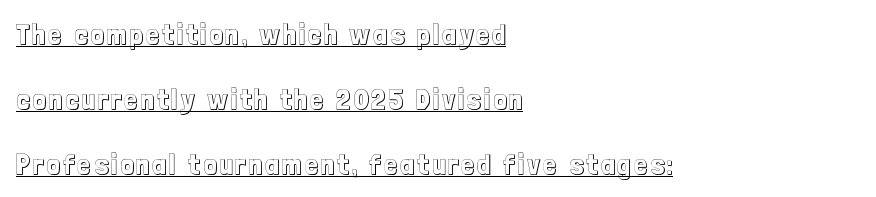
Vertical spacing — loose. Emphasis is given by a line drawn under the lettering. Tall strokes in this sample are plumb rather than angled. You could not count columns in this text — the font is proportionally spaced.
